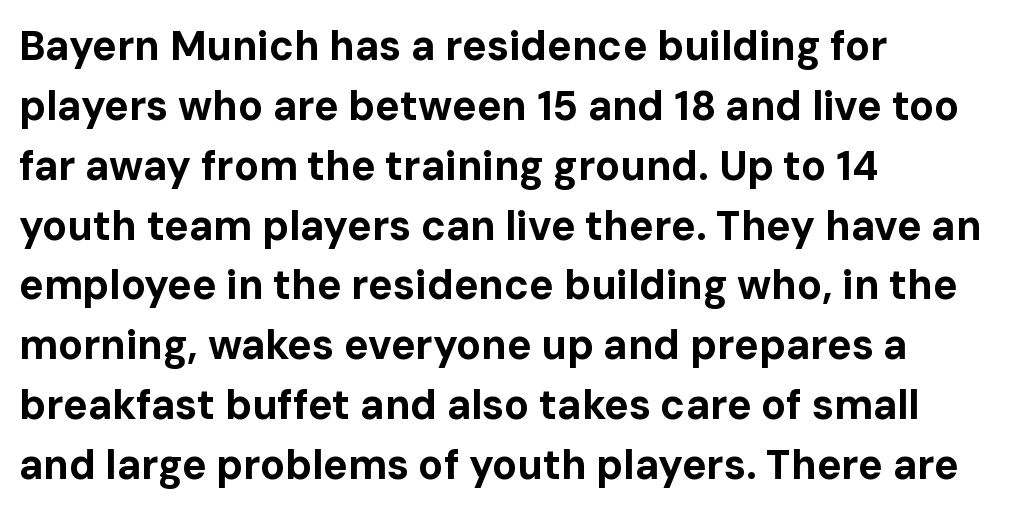
The line texture is even and compact thanks to regular tracking. Any mark beneath the type? The region is blank. The letters stand upright; this is a roman face. The passage shown stacks its lines at a standard gap.
